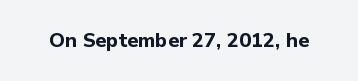
The image shows 20 px bold type, upright; set normal letter spacing, not underlined.
